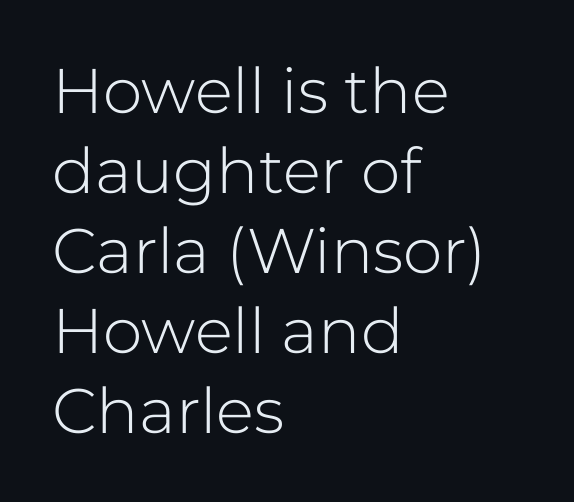
Q: Is the text bold? A: No.
Q: Is the text italic (slanted)? A: No, it is upright.
Q: Is the typeface a serif or a sans-serif typeface? A: Sans-serif.
Q: Is the text underlined? A: No.
Q: How is the paragraph aligned? A: Left-aligned.
Q: Is the spacing between letters normal or unusually wide? A: Normal.
Q: Is the spacing between lines tight, normal or loose? A: Normal.
Q: Width (condensed, normal, or wide)? A: Normal.
Q: Stroke contrast? A: Low.
Q: x-height? A: Medium.
Q: Monospaced? A: No.
